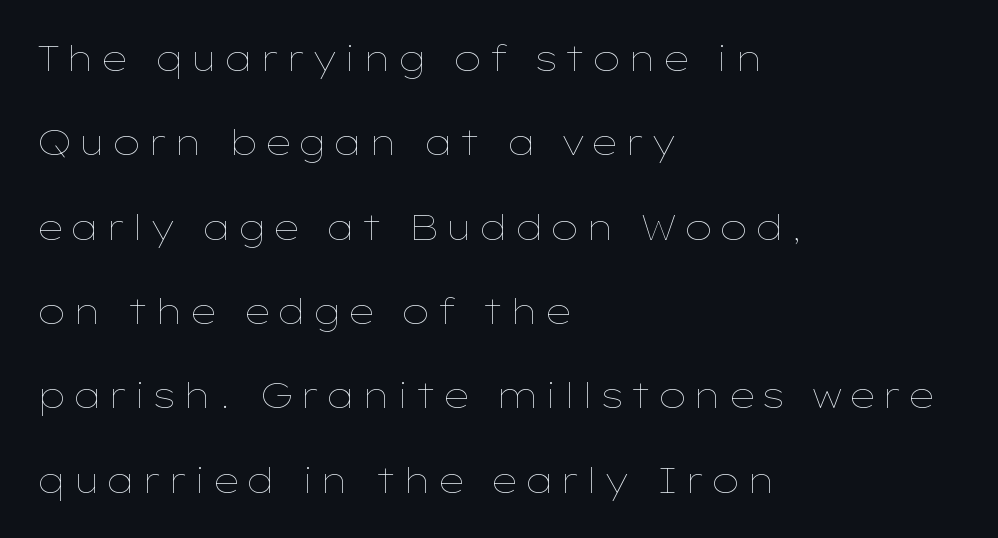
The image shows 35 px thin, wide type, upright; set left-aligned, loose line spacing (2.41x), not underlined; low stroke contrast and a medium x-height.
